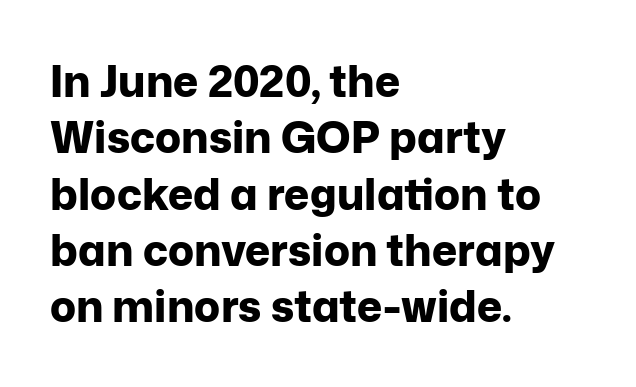
The image shows 43 px bold sans-serif type, upright; set left-aligned, normal line spacing (1.31x), normal letter spacing, not underlined; low stroke contrast and a medium x-height.
